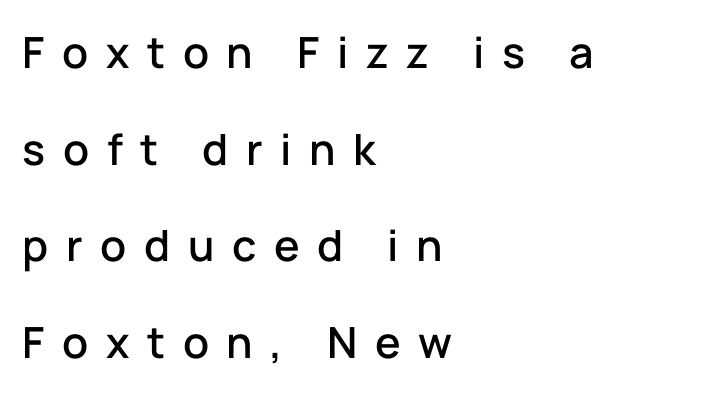
The image shows 43 px sans-serif type, upright; set left-aligned, loose line spacing (2.25x), unusually wide letter spacing (+0.41 em), not underlined; low stroke contrast and a medium x-height.
